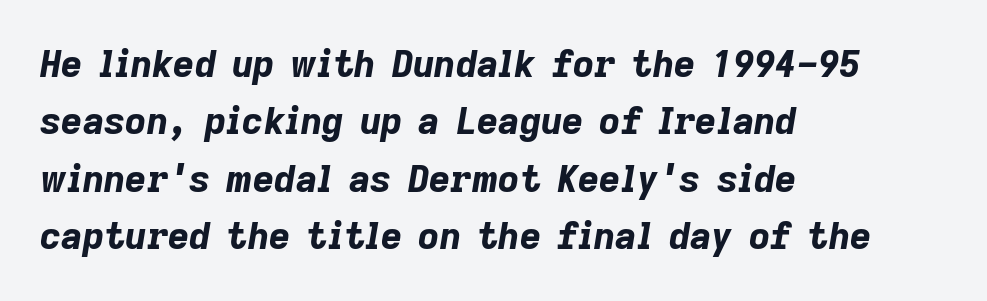
Q: Is the text bold? A: Yes.
Q: Is the text italic (slanted)? A: Yes, it leans right by about 9 degrees.
Q: Is the text underlined? A: No.
Q: How is the paragraph aligned? A: Left-aligned.
Q: Is the spacing between letters normal or unusually wide? A: Normal.
Q: Is the spacing between lines tight, normal or loose? A: Normal.
Q: Width (condensed, normal, or wide)? A: Normal.
Q: Stroke contrast? A: Low.
Q: x-height? A: Medium.
Q: Monospaced? A: No.
